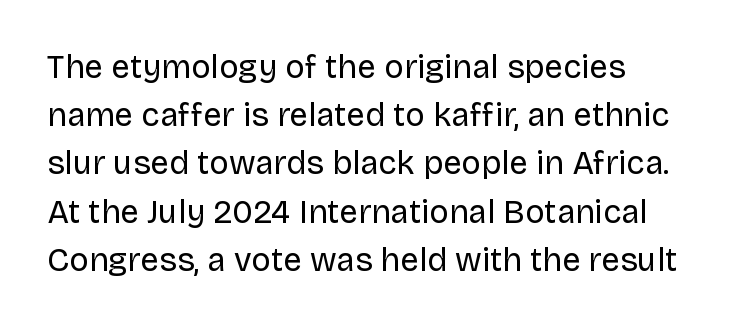
The image shows 33 px regular-weight sans-serif type, upright; set left-aligned, normal line spacing (1.46x), normal letter spacing, not underlined; low stroke contrast and a large x-height.
